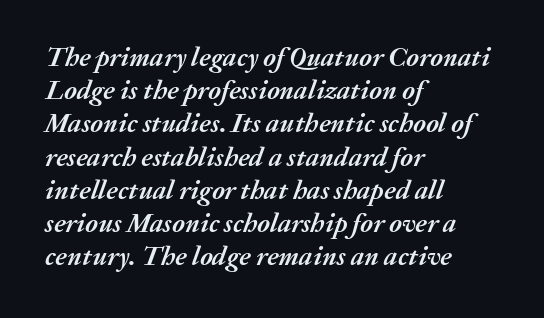
Q: Is the text bold? A: Yes.
Q: Is the text italic (slanted)? A: Yes, it leans right by about 20 degrees.
Q: Is the text underlined? A: No.
Q: How is the paragraph aligned? A: Left-aligned.
Q: Is the spacing between letters normal or unusually wide? A: Normal.
